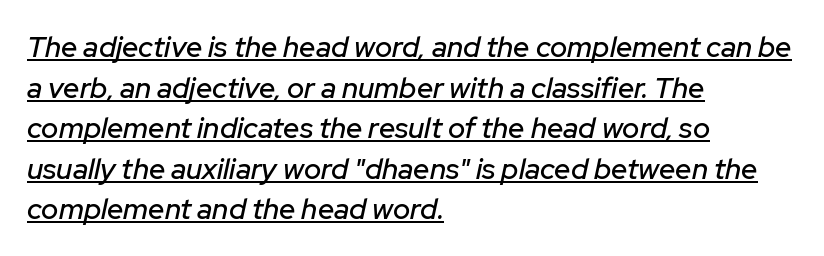
{"italic": "yes", "lean": "right", "slant_degrees": 12, "width": "normal", "stroke_contrast": "low", "x_height": "medium", "monospaced": "no", "underline": "yes", "align": "left", "line_spacing": "normal", "line_spacing_ratio": 1.4, "letter_spacing": "normal", "letter_spacing_em": 0.0, "glyph_px": 29}
